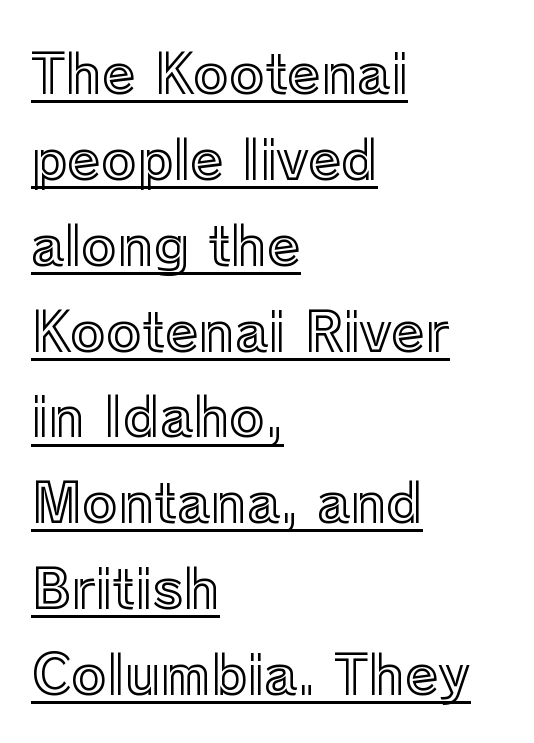
The image shows 54 px text type, upright; set left-aligned, normal line spacing (1.59x), normal letter spacing, underlined; a medium x-height.
